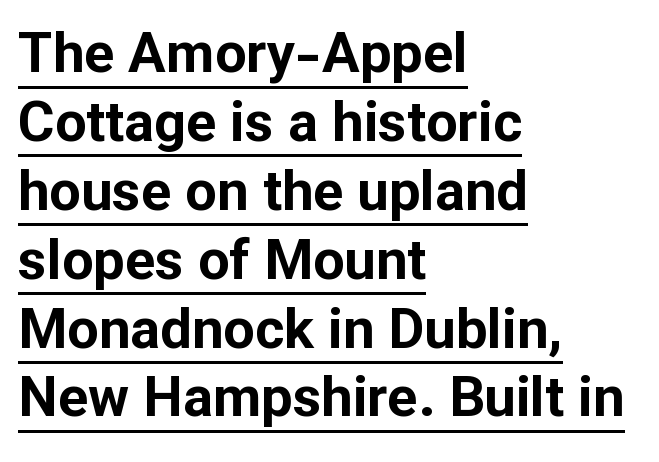
Q: Is the text bold? A: Yes.
Q: Is the text italic (slanted)? A: No, it is upright.
Q: Is the typeface a serif or a sans-serif typeface? A: Sans-serif.
Q: Is the text underlined? A: Yes.
Q: How is the paragraph aligned? A: Left-aligned.
Q: Is the spacing between letters normal or unusually wide? A: Normal.
Q: Width (condensed, normal, or wide)? A: Normal.
Q: Stroke contrast? A: Low.
Q: x-height? A: Medium.
Q: Monospaced? A: No.
